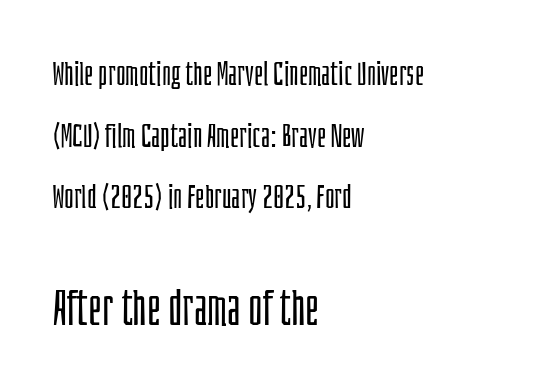
Italic? Not at all — the glyphs are vertical. The characters display no serif detailing; their extremities are plain. You could not count columns in this text — the font is proportionally spaced. Where is the straight margin? On the left. Each word holds together tightly as a unit, with standard inter-letter gaps. No chunkiness to these letters — they're not bold.
